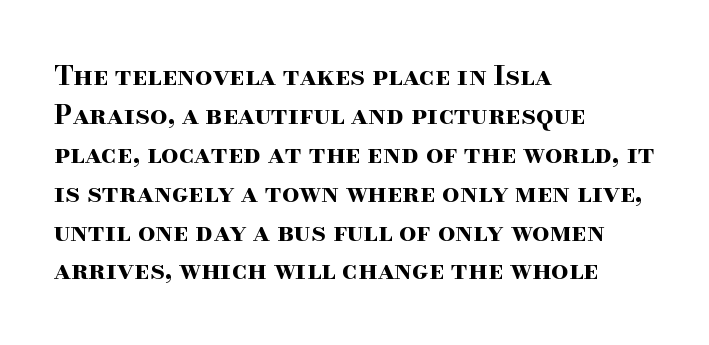
Line starts are locked; line ends wander. On the weight axis this lands at bold, roughly 700. Italic: no, the glyphs are upright roman. Glance below the letters and you will spot only blank space.
